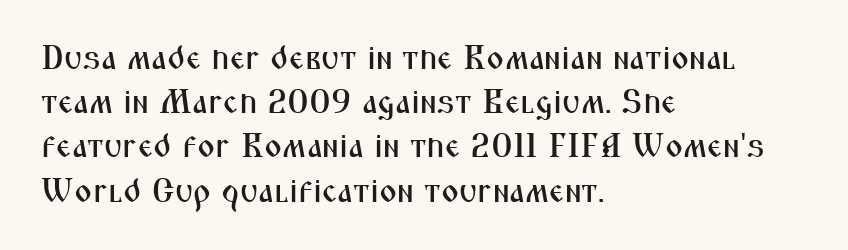
{"serif": "no", "italic": "no", "width": "condensed", "stroke_contrast": "medium", "x_height": "medium", "monospaced": "no", "underline": "no", "align": "left", "line_spacing": "normal", "line_spacing_ratio": 1.3, "letter_spacing": "normal", "letter_spacing_em": 0.0, "glyph_px": 34}
